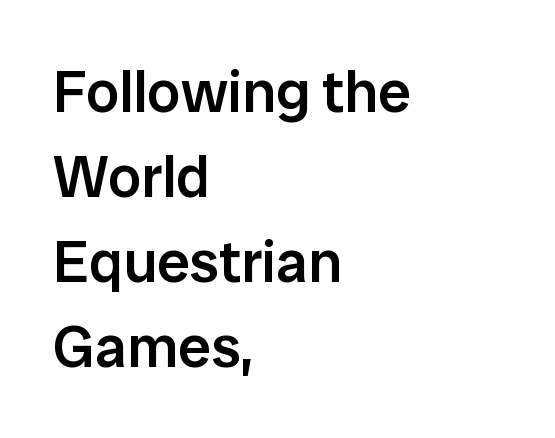
{"serif": "no", "italic": "no", "bold": "semi", "weight": "semibold", "width": "normal", "stroke_contrast": "low", "x_height": "medium", "monospaced": "no", "underline": "no", "align": "left", "line_spacing": "normal", "line_spacing_ratio": 1.44, "letter_spacing": "normal", "letter_spacing_em": 0.0, "glyph_px": 59}
